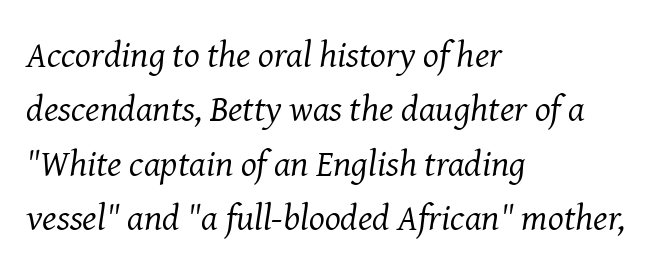
Q: Is the text bold? A: No.
Q: Is the text italic (slanted)? A: Yes, it leans right by about 8 degrees.
Q: Is the typeface a serif or a sans-serif typeface? A: Serif.
Q: Is the text underlined? A: No.
Q: How is the paragraph aligned? A: Left-aligned.
Q: Is the spacing between letters normal or unusually wide? A: Normal.
Q: Is the spacing between lines tight, normal or loose? A: Normal.
Q: Width (condensed, normal, or wide)? A: Normal.
Q: Stroke contrast? A: Medium.
Q: x-height? A: Medium.
Q: Monospaced? A: No.
